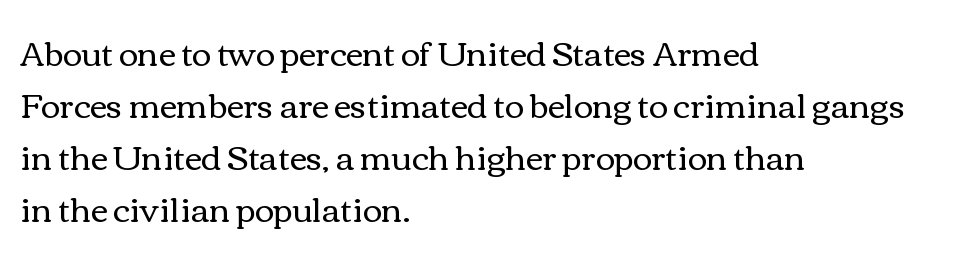
Nobody touched the tracking dial on this one. The rows are spaced the way most documents space them. Quick note: not italic, upright. Stroke mass is kept to a normal reading level or below. Varying glyph widths throughout — classic text-font behaviour. A bare baseline throughout the passage.
